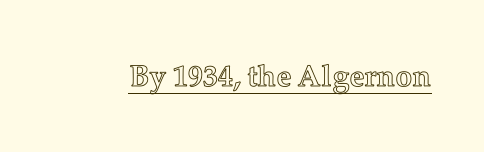
The rendering uses the underline text-decoration. Rendered with straight, roman letterforms. Do the characters align in a grid? No, the font is proportional. Is the letter spacing exaggerated? No — it looks like the ordinary default.
